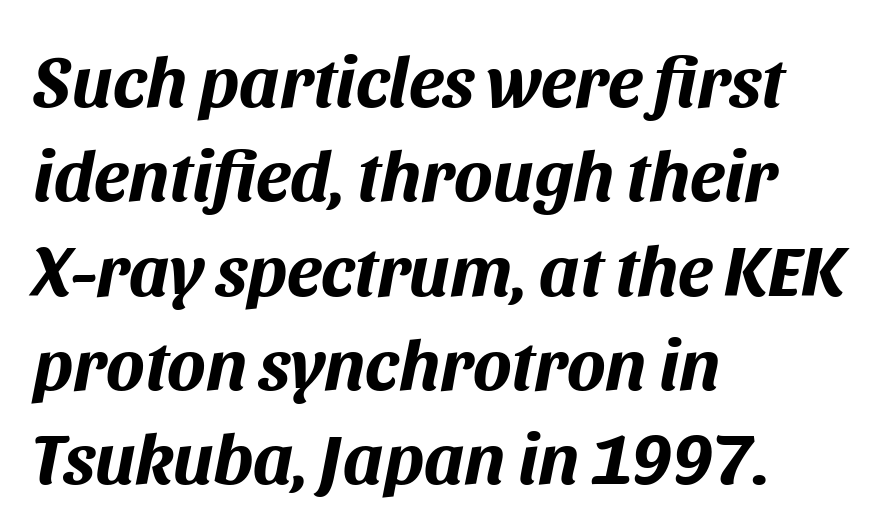
Each letter keeps its own natural width here, so spacing adapts to shape. The passage shown has conventional tracking throughout. The typesetting leans heavy: a genuine bold. Notice how the stems are inclined rather than vertical — that's the hallmark of italics. Honestly, there is no underline to notice here at all.
